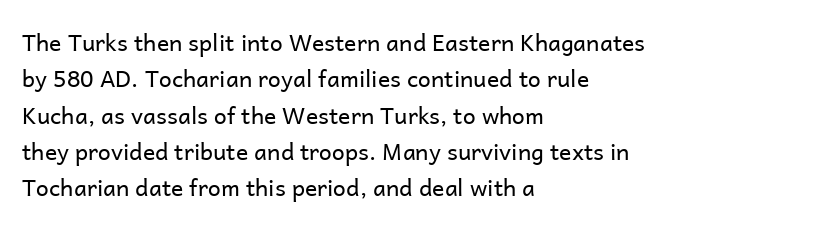
Compared with typical paragraphs, the rows here are spaced about the same. The letterforms sit at book weight or below. Ascenders rise straight up at ninety degrees. The lines are quadded left. Check the space under the baseline: it is left empty. Tracking value appears to be zero — textbook default spacing.
